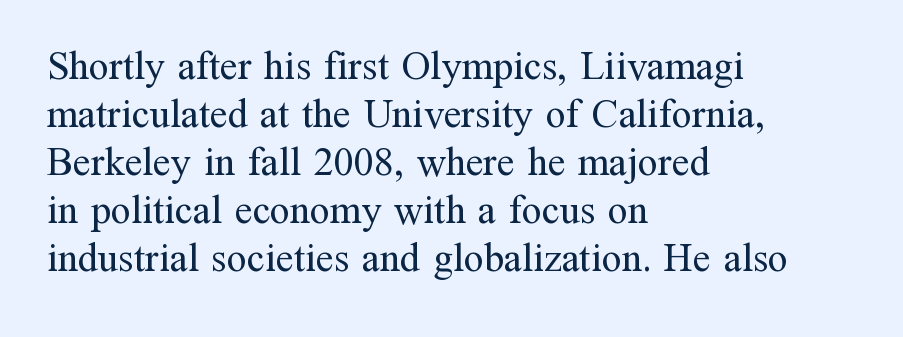
Q: Is the text bold? A: No.
Q: Is the text italic (slanted)? A: No, it is upright.
Q: Is the typeface a serif or a sans-serif typeface? A: Serif.
Q: Is the text underlined? A: No.
Q: How is the paragraph aligned? A: Left-aligned.
Q: Is the spacing between letters normal or unusually wide? A: Normal.
Q: Width (condensed, normal, or wide)? A: Normal.
Q: Stroke contrast? A: Medium.
Q: x-height? A: Medium.
Q: Monospaced? A: No.
